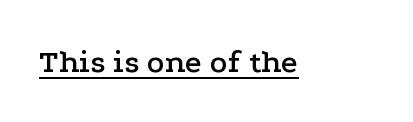
The image shows 33 px wide serif type, upright; set normal letter spacing, underlined; low stroke contrast and a medium x-height.
